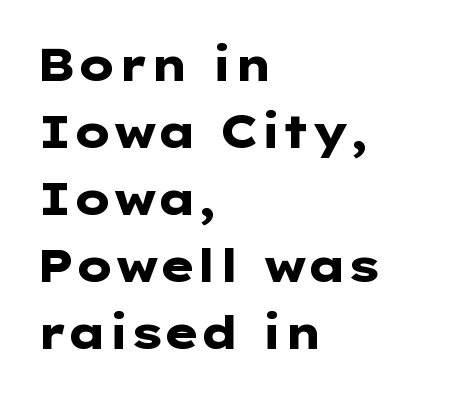
The image shows 45 px heavy, wide sans-serif type, upright; set left-aligned, normal line spacing (1.49x), normal letter spacing, not underlined; low stroke contrast and a medium x-height.
